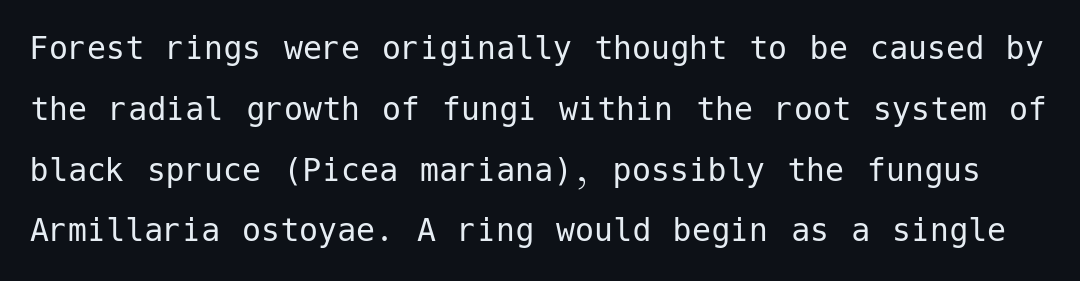
The image shows 38 px regular-weight sans-serif type, upright; set normal line spacing (1.6x), normal letter spacing, not underlined; low stroke contrast and a medium x-height.
